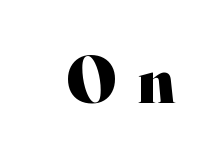
Q: Is the text bold? A: Yes.
Q: Is the text italic (slanted)? A: No, it is upright.
Q: Is the typeface a serif or a sans-serif typeface? A: Serif.
Q: Is the text underlined? A: No.
Q: Is the spacing between letters normal or unusually wide? A: Unusually wide.
Q: Width (condensed, normal, or wide)? A: Normal.
Q: Stroke contrast? A: High.
Q: x-height? A: Small.
Q: Monospaced? A: No.
